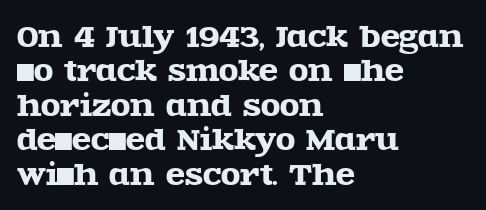
The image shows 28 px wide serif type, upright; set left-aligned, line spacing 1.23x, normal letter spacing, not underlined; a large x-height.
